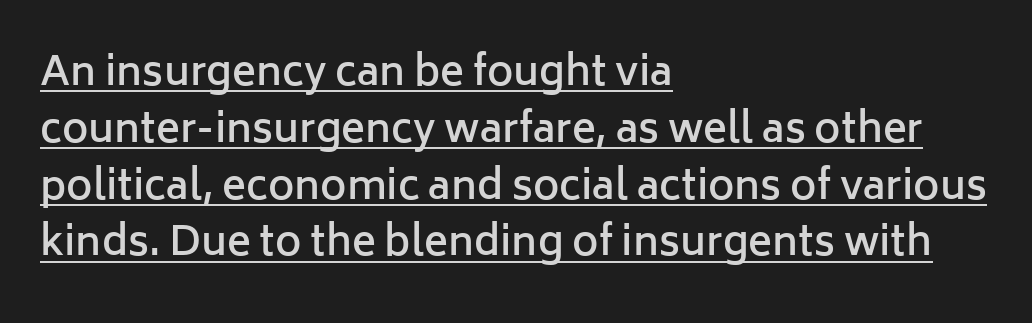
Q: Is the text bold? A: Semi-bold.
Q: Is the text italic (slanted)? A: No, it is upright.
Q: Is the typeface a serif or a sans-serif typeface? A: Sans-serif.
Q: Is the text underlined? A: Yes.
Q: How is the paragraph aligned? A: Left-aligned.
Q: Is the spacing between letters normal or unusually wide? A: Normal.
Q: Is the spacing between lines tight, normal or loose? A: Normal.
Q: Width (condensed, normal, or wide)? A: Normal.
Q: Stroke contrast? A: Low.
Q: x-height? A: Medium.
Q: Monospaced? A: No.
